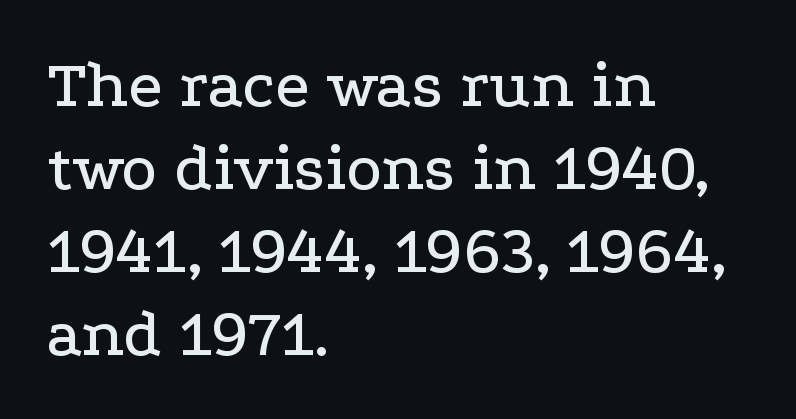
The foot of each line stays bare and open. The paragraph has a hard left edge and a soft right edge. Proportional: the letters do not fall into vertical columns. Ascenders rise straight up at ninety degrees.
